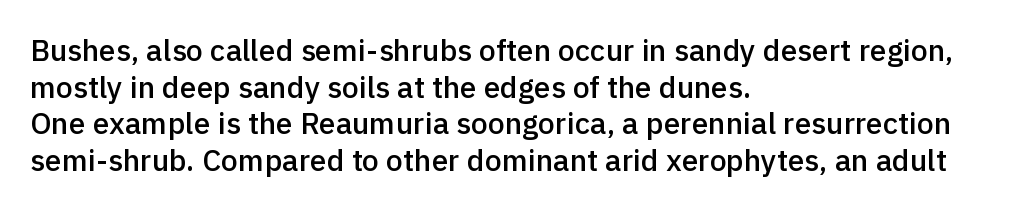
Bare-footed words on every line. Students, note that the glyphs here touch the page at normal intervals. The rendering uses a semibold face; strokes are thickened but not to full bold. A sans-serif font was chosen for this passage. You could not count columns in this text — the font is proportionally spaced.
